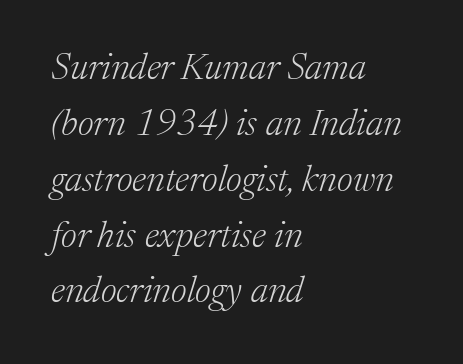
{"serif": "yes", "italic": "yes", "lean": "right", "slant_degrees": 17, "bold": "no", "weight": "light", "width": "normal", "stroke_contrast": "medium", "x_height": "medium", "monospaced": "no", "underline": "no", "align": "left", "line_spacing": "normal", "line_spacing_ratio": 1.51, "letter_spacing": "normal", "letter_spacing_em": 0.0, "glyph_px": 37}
